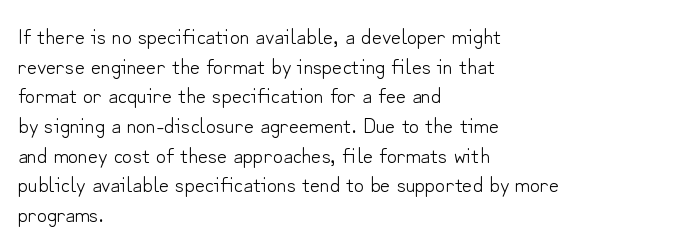
{"italic": "no", "bold": "no", "underline": "no", "align": "left", "line_spacing": "normal", "line_spacing_ratio": 1.35, "letter_spacing": "normal", "letter_spacing_em": 0.0, "glyph_px": 22}
